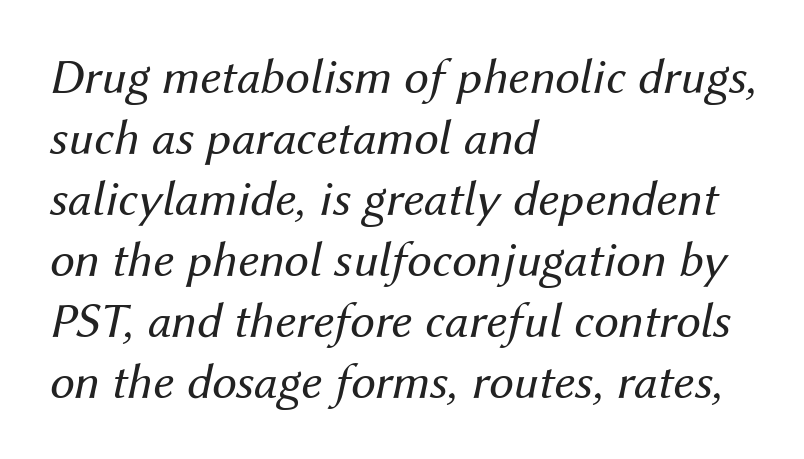
Q: Is the text bold? A: No.
Q: Is the text italic (slanted)? A: Yes, it leans right by about 12 degrees.
Q: Is the text underlined? A: No.
Q: How is the paragraph aligned? A: Left-aligned.
Q: Is the spacing between letters normal or unusually wide? A: Normal.
Q: Width (condensed, normal, or wide)? A: Normal.
Q: Stroke contrast? A: Medium.
Q: x-height? A: Medium.
Q: Monospaced? A: No.
